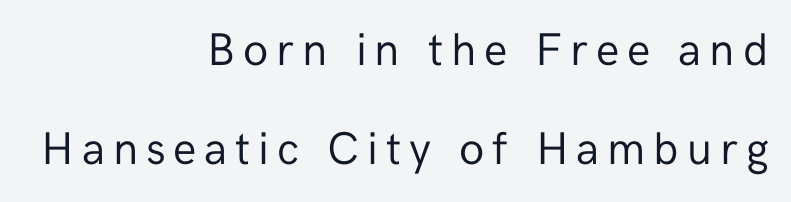
The image shows 46 px regular-weight sans-serif type, upright; set right-aligned, loose line spacing (2.16x), not underlined; low stroke contrast and a medium x-height.
